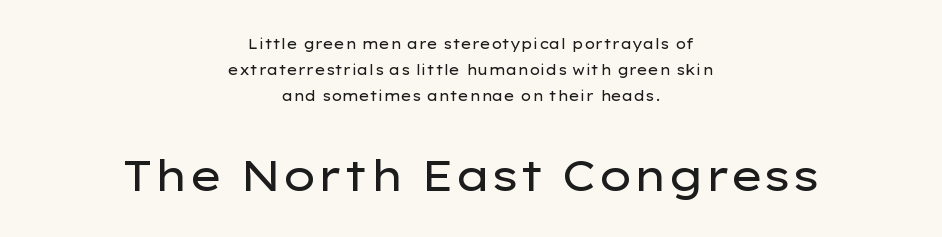
The image shows 43 px regular-weight, wide sans-serif type, upright; set centered, line spacing 1.87x, normal letter spacing, not underlined; the second (bottom) block is 3.07x larger; low stroke contrast and a medium x-height.
